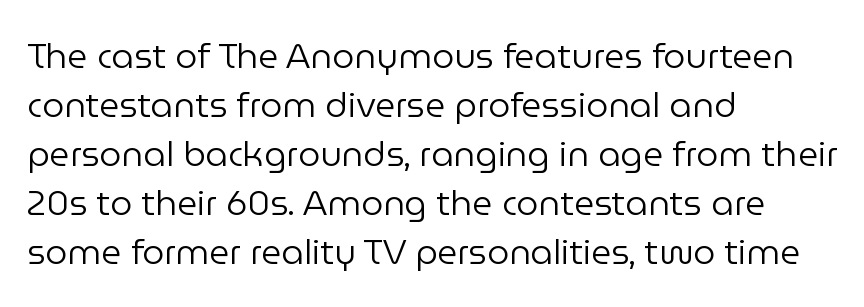
The image shows 35 px regular-weight sans-serif type, upright; set left-aligned, normal line spacing (1.4x), normal letter spacing, not underlined; low stroke contrast and a medium x-height.
